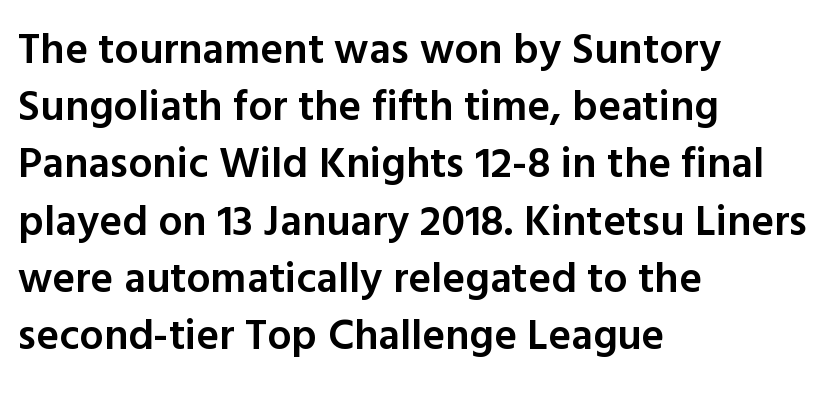
{"serif": "no", "italic": "no", "bold": "semi", "weight": "semibold", "width": "normal", "x_height": "medium", "monospaced": "no", "underline": "no", "align": "left", "line_spacing": "normal", "line_spacing_ratio": 1.33, "letter_spacing": "normal", "letter_spacing_em": 0.0, "glyph_px": 43}
